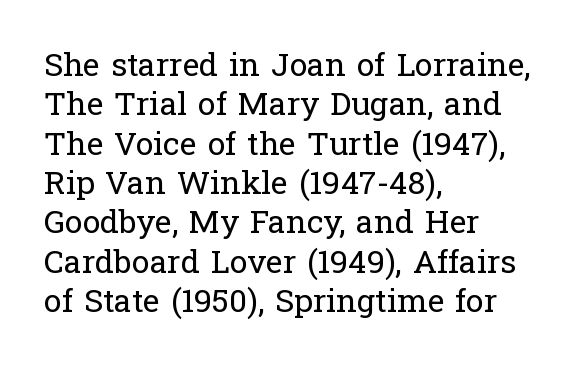
{"serif": "yes", "italic": "no", "bold": "no", "weight": "regular", "width": "normal", "stroke_contrast": "low", "x_height": "medium", "monospaced": "no", "underline": "no", "align": "left", "line_spacing_ratio": 1.23, "letter_spacing": "normal", "letter_spacing_em": 0.0, "glyph_px": 32}
